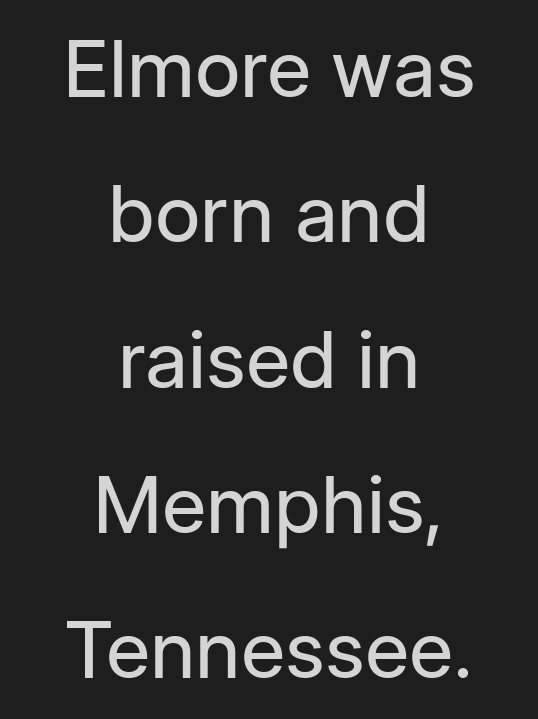
Nobody drew a line under any word here. Honestly, the letter spacing is just normal — you wouldn't notice it. The specimen reads as upright at a glance. The letters carry no serifs — their stems end cleanly without finishing strokes.
